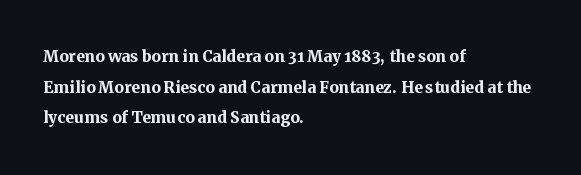
Glyph-to-glyph distance matches everyday printed text. If you drew a line through each stem, it would be perfectly vertical. Horizontal bands of white between lines are of average thickness. Type without underlining. The glyphs have the mass of a bold cut.
